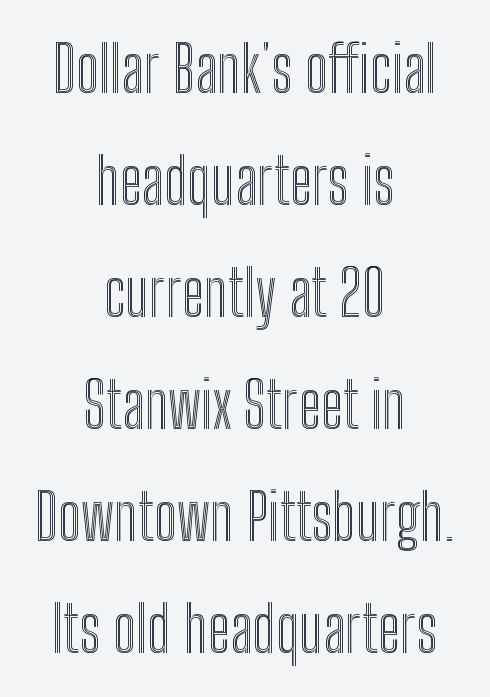
Tracking here is standard; glyphs follow each other at the usual distance. If you drew a line through each stem, it would be perfectly vertical. A student would call this center alignment; a typographer would say set centered. The glyphs are unaccompanied by any horizontal stroke below them.
